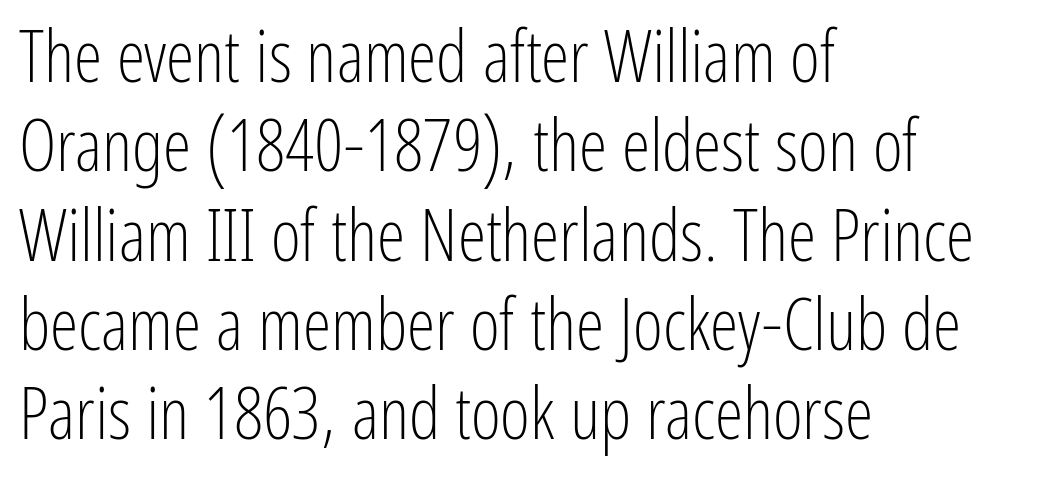
This reads as an unemphasized weight, regular at the heaviest. The gaps between neighbouring characters are ordinary and unremarkable. Is there any slant? The stems are plumb. Layout note: lines flush left.
